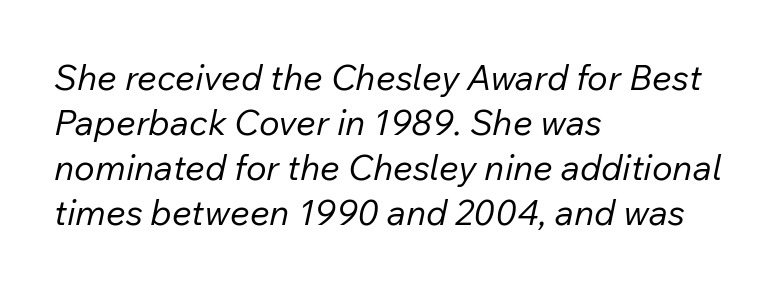
The image shows 35 px regular-weight type, italic (leaning right); set left-aligned, normal line spacing (1.29x), normal letter spacing, not underlined; low stroke contrast and a medium x-height.
